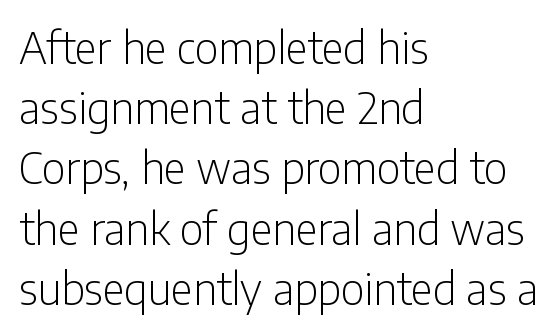
Q: Is the text bold? A: No.
Q: Is the text italic (slanted)? A: No, it is upright.
Q: Is the typeface a serif or a sans-serif typeface? A: Sans-serif.
Q: Is the text underlined? A: No.
Q: How is the paragraph aligned? A: Left-aligned.
Q: Is the spacing between letters normal or unusually wide? A: Normal.
Q: Is the spacing between lines tight, normal or loose? A: Normal.
Q: Width (condensed, normal, or wide)? A: Condensed.
Q: Stroke contrast? A: Low.
Q: x-height? A: Medium.
Q: Monospaced? A: No.
